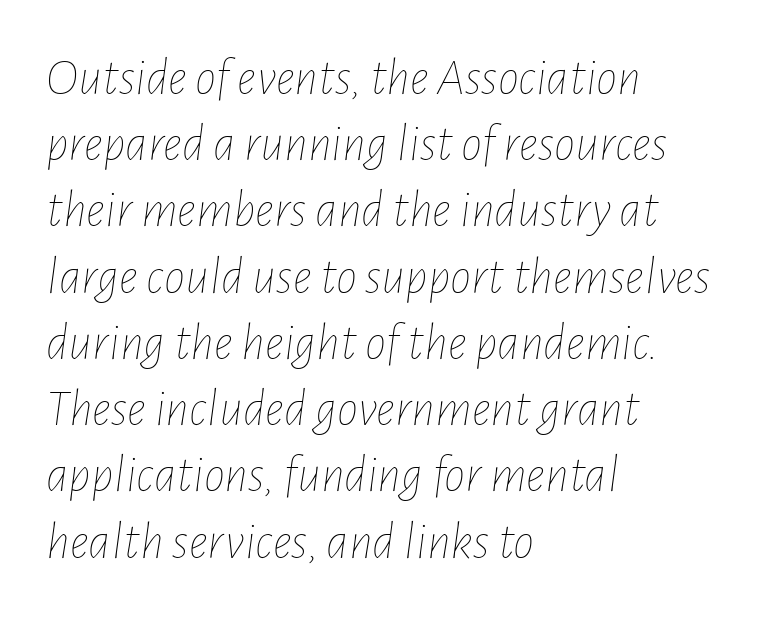
{"italic": "yes", "lean": "right", "slant_degrees": 7, "bold": "no", "weight": "thin", "width": "condensed", "stroke_contrast": "low", "x_height": "medium", "monospaced": "no", "underline": "no", "align": "left", "line_spacing": "normal", "line_spacing_ratio": 1.25, "letter_spacing": "normal", "letter_spacing_em": 0.0, "glyph_px": 53}
